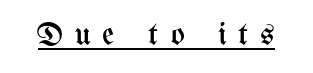
{"italic": "no", "bold": "no", "weight": "regular", "width": "condensed", "stroke_contrast": "medium", "x_height": "medium", "monospaced": "no", "underline": "yes", "letter_spacing": "wide", "letter_spacing_em": 0.36, "glyph_px": 33}
